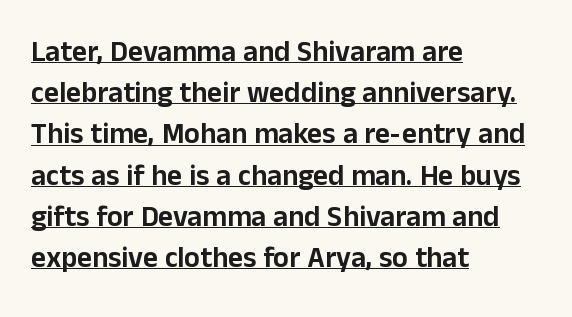
Q: Is the text italic (slanted)? A: No, it is upright.
Q: Is the typeface a serif or a sans-serif typeface? A: Sans-serif.
Q: Is the text underlined? A: Yes.
Q: How is the paragraph aligned? A: Left-aligned.
Q: Is the spacing between letters normal or unusually wide? A: Normal.
Q: Is the spacing between lines tight, normal or loose? A: Normal.
Q: Width (condensed, normal, or wide)? A: Normal.
Q: Stroke contrast? A: Low.
Q: x-height? A: Medium.
Q: Monospaced? A: No.
